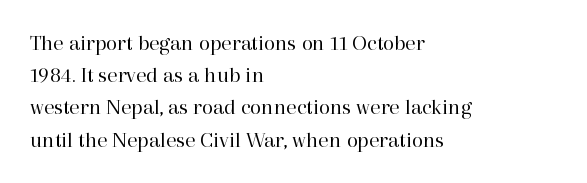
Regarding leading, the lines here are spaced in the standard way. The setting favours the left margin, as ordinary paragraphs usually do. The typeface has the unassuming heft of standard copy or less. The tracking reads as untouched default to a designer's eye. Type without underlining. Vertical strokes here are truly vertical.
